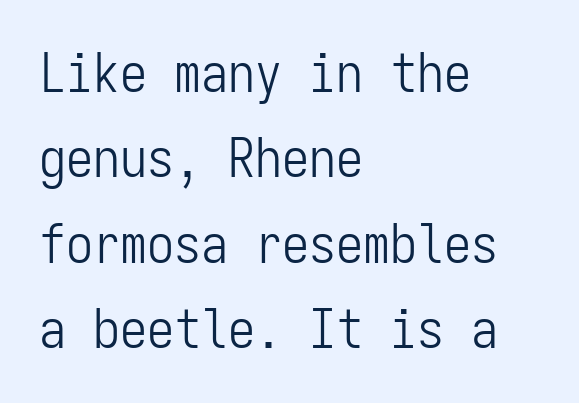
The image shows 54 px light, condensed sans-serif type, upright, monospaced; set left-aligned, normal line spacing (1.58x), normal letter spacing, not underlined; low stroke contrast and a medium x-height.
